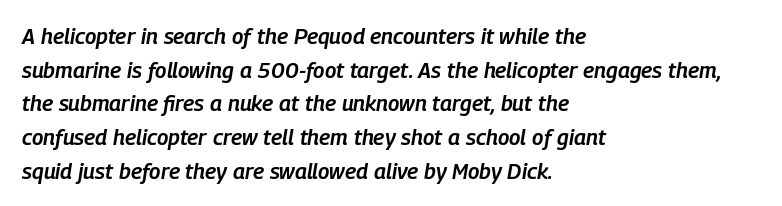
Look at the stroke-to-counter ratio: somewhat heavy, a semibold. These lines sit exactly where default settings would place them. The zone under the glyphs is completely vacant. Italic: yes, the glyphs are oblique. The passage is arranged the way most books set body copy — flush left. Words appear dense and cohesive because spacing is normal.
